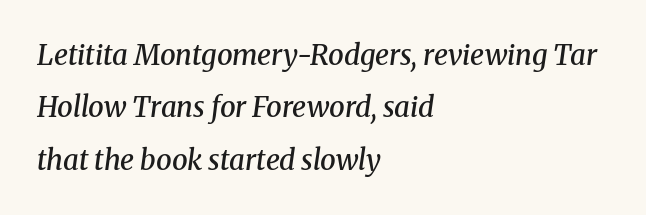
{"serif": "yes", "italic": "yes", "lean": "right", "slant_degrees": 8, "bold": "semi", "weight": "semibold", "width": "normal", "stroke_contrast": "medium", "x_height": "medium", "monospaced": "no", "underline": "no", "align": "left", "line_spacing_ratio": 1.87, "letter_spacing": "normal", "letter_spacing_em": 0.0, "glyph_px": 28}
